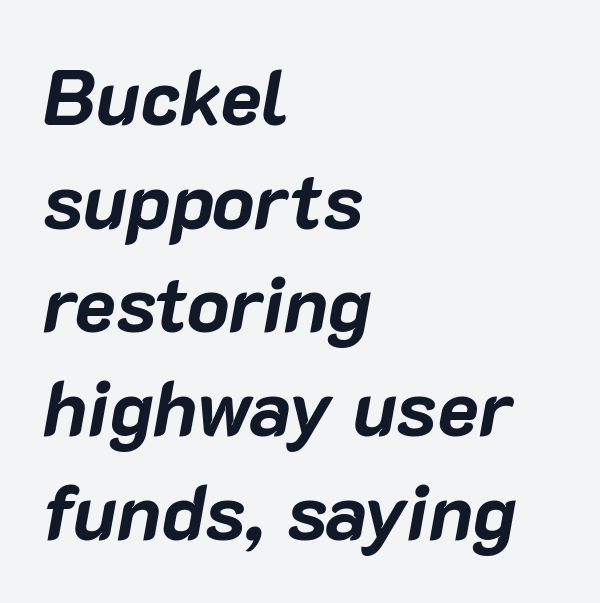
{"italic": "yes", "lean": "right", "slant_degrees": 10, "bold": "yes", "weight": "bold", "width": "normal", "stroke_contrast": "low", "x_height": "medium", "monospaced": "no", "underline": "no", "align": "left", "line_spacing": "normal", "line_spacing_ratio": 1.33, "letter_spacing": "normal", "letter_spacing_em": 0.0, "glyph_px": 78}
